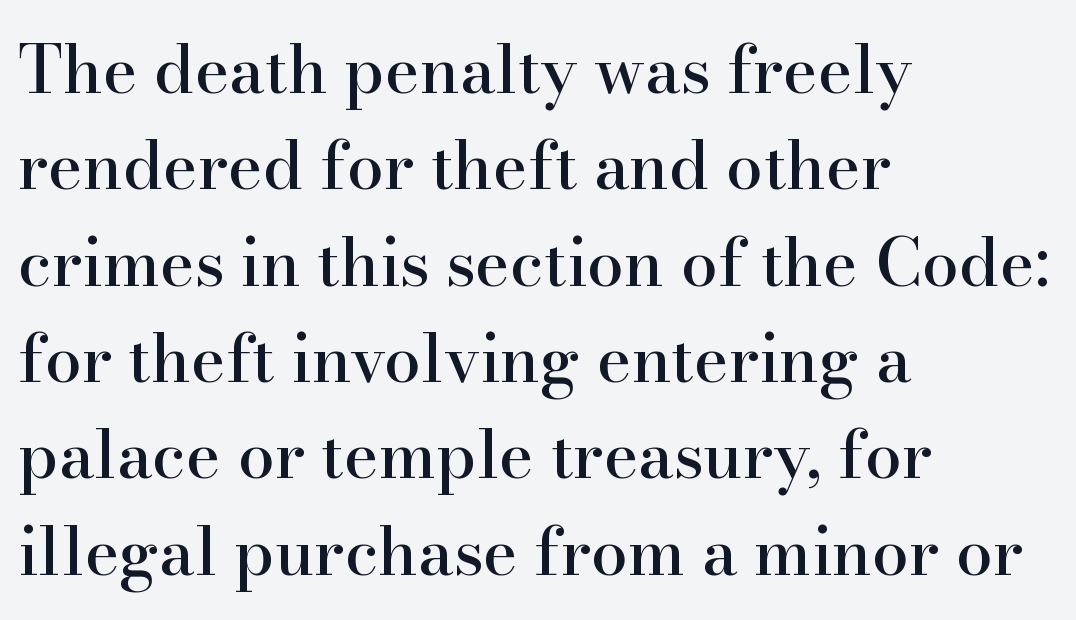
Line beginnings align vertically; line endings do not. You can tell from the footed stems that serif type was used. This rendering features lettering with no underline. In terms of letterspacing, this is plain default setting. Vertically, the passage feels balanced, rows spaced as you'd expect.
